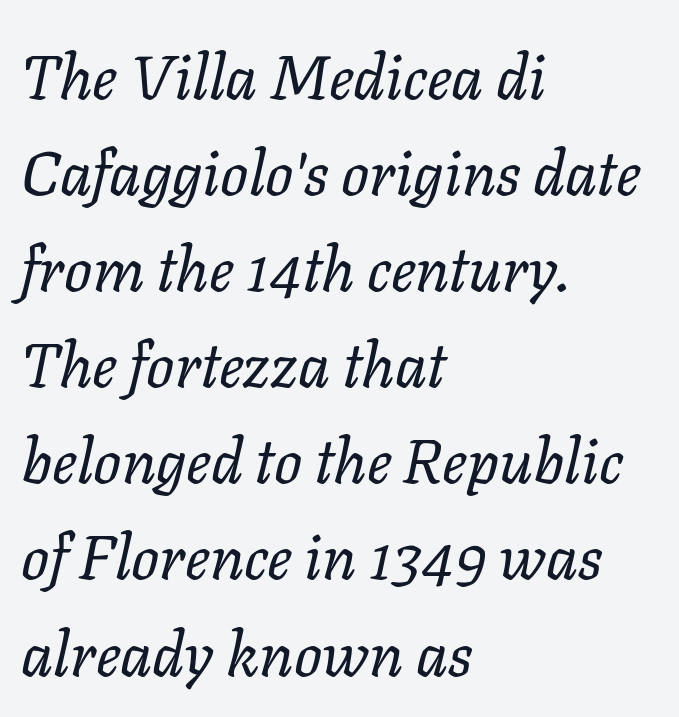
Reading down the column, the eye jumps a familiar distance to each next line. Rendered with sloped, italic letterforms. Clear beneath every line of the passage. Tracking here is standard; glyphs follow each other at the usual distance. Horizontally, the lines are justified to the leading edge only. The strokes carry an ordinary text weight at most.
